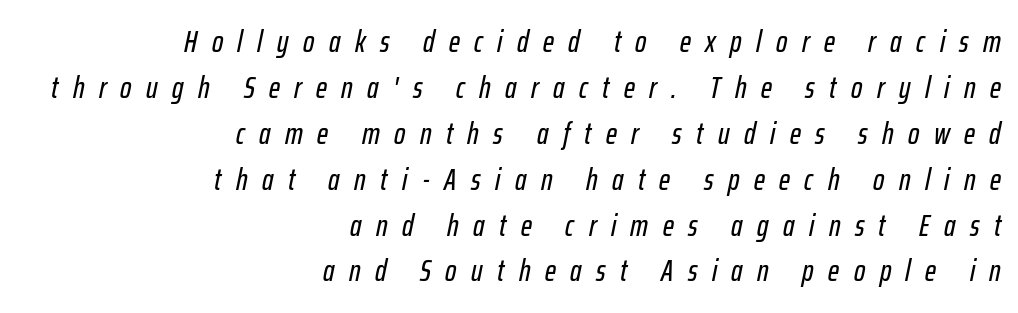
The font's italic variant was chosen for this text. Evenly set lines give the paragraph a standard silhouette. Casual observation: everything's shoved over to the right. The letters are spread apart with noticeably loose tracking. The letters advance in unequal steps, a hallmark of proportional type. Words float on clear page, feet unadorned.
